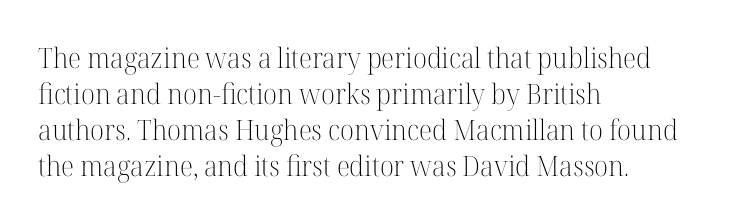
Q: Is the text bold? A: No.
Q: Is the text italic (slanted)? A: No, it is upright.
Q: Is the typeface a serif or a sans-serif typeface? A: Serif.
Q: Is the text underlined? A: No.
Q: How is the paragraph aligned? A: Left-aligned.
Q: Is the spacing between letters normal or unusually wide? A: Normal.
Q: Is the spacing between lines tight, normal or loose? A: Normal.
Q: Width (condensed, normal, or wide)? A: Normal.
Q: Stroke contrast? A: High.
Q: x-height? A: Medium.
Q: Monospaced? A: No.
